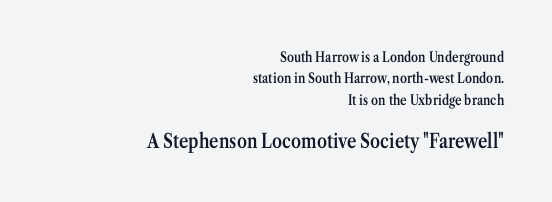
{"italic": "no", "bold": "semi", "underline": "no", "align": "right", "line_spacing": "normal", "line_spacing_ratio": 1.52, "letter_spacing": "normal", "letter_spacing_em": 0.0, "larger_block": "second", "size_ratio": 1.43, "glyph_px": 20}
